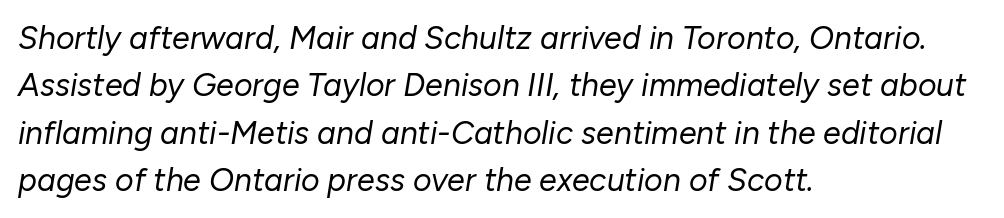
{"italic": "yes", "lean": "right", "slant_degrees": 10, "bold": "no", "weight": "regular", "width": "normal", "stroke_contrast": "low", "x_height": "medium", "monospaced": "no", "underline": "no", "align": "left", "line_spacing": "normal", "line_spacing_ratio": 1.48, "letter_spacing": "normal", "letter_spacing_em": 0.0, "glyph_px": 32}
